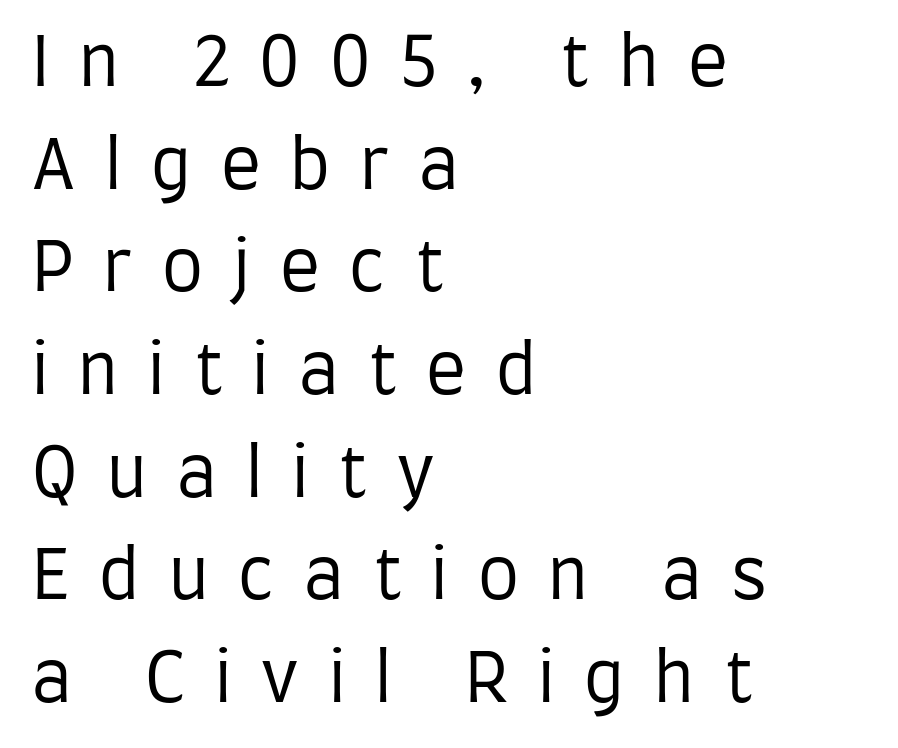
Q: Is the text bold? A: No.
Q: Is the text italic (slanted)? A: No, it is upright.
Q: Is the typeface a serif or a sans-serif typeface? A: Sans-serif.
Q: Is the text underlined? A: No.
Q: How is the paragraph aligned? A: Left-aligned.
Q: Is the spacing between letters normal or unusually wide? A: Unusually wide.
Q: Is the spacing between lines tight, normal or loose? A: Normal.
Q: Width (condensed, normal, or wide)? A: Condensed.
Q: Stroke contrast? A: Low.
Q: x-height? A: Large.
Q: Monospaced? A: No.
